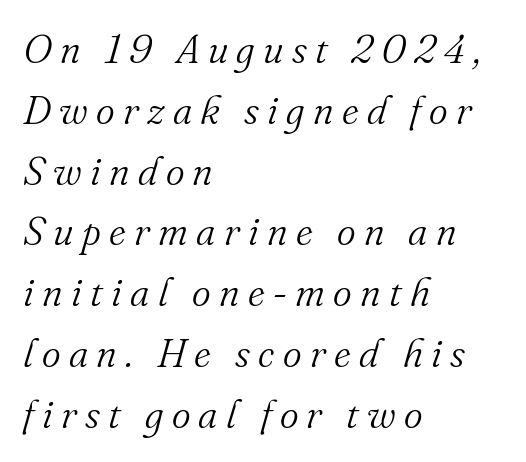
Q: Is the text bold? A: No.
Q: Is the text italic (slanted)? A: Yes, it leans right by about 16 degrees.
Q: Is the typeface a serif or a sans-serif typeface? A: Serif.
Q: Is the text underlined? A: No.
Q: How is the paragraph aligned? A: Left-aligned.
Q: Is the spacing between letters normal or unusually wide? A: Unusually wide.
Q: Is the spacing between lines tight, normal or loose? A: Normal.
Q: Width (condensed, normal, or wide)? A: Normal.
Q: Stroke contrast? A: Medium.
Q: x-height? A: Small.
Q: Monospaced? A: No.
